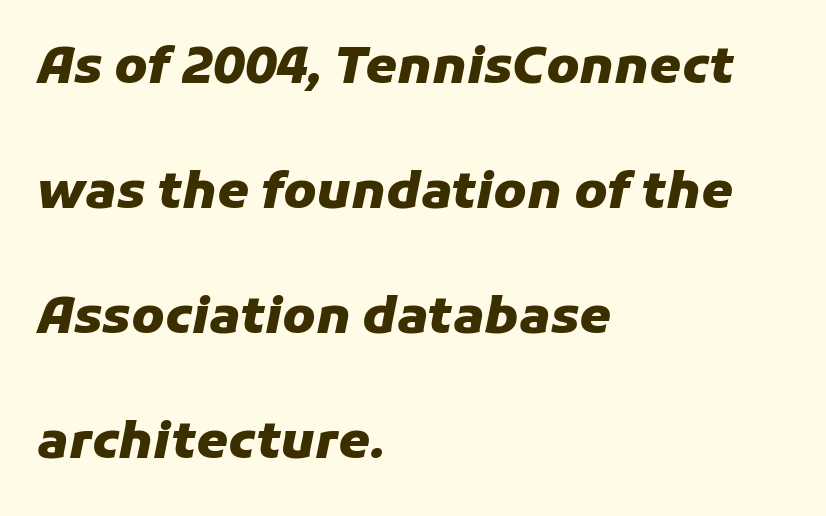
{"italic": "yes", "lean": "right", "slant_degrees": 11, "bold": "yes", "weight": "heavy", "width": "normal", "stroke_contrast": "low", "x_height": "medium", "monospaced": "no", "underline": "no", "align": "left", "line_spacing": "loose", "line_spacing_ratio": 2.45, "letter_spacing": "normal", "letter_spacing_em": 0.0, "glyph_px": 51}
